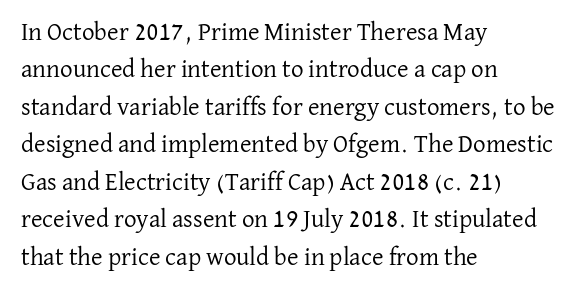
In CSS terms this would be text-align: left. Descenders are the only things crossing below the line. One glance says typical: line gaps are just what's usual. This is the regular roman posture of the typeface.
